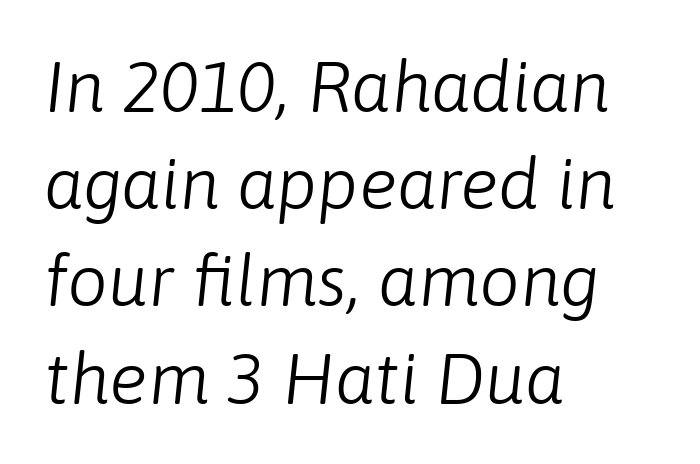
The image shows 72 px light type, italic (leaning right); set left-aligned, normal line spacing (1.35x), normal letter spacing, not underlined; low stroke contrast and a medium x-height.
